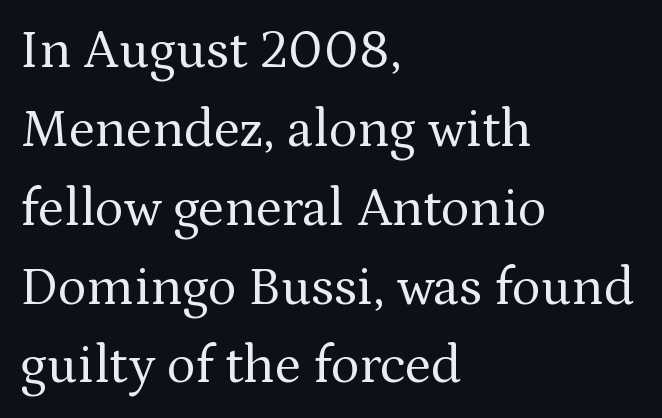
Q: Is the text bold? A: No.
Q: Is the text italic (slanted)? A: No, it is upright.
Q: Is the typeface a serif or a sans-serif typeface? A: Serif.
Q: Is the text underlined? A: No.
Q: How is the paragraph aligned? A: Left-aligned.
Q: Is the spacing between letters normal or unusually wide? A: Normal.
Q: Is the spacing between lines tight, normal or loose? A: Normal.
Q: Width (condensed, normal, or wide)? A: Normal.
Q: Stroke contrast? A: Medium.
Q: x-height? A: Medium.
Q: Monospaced? A: No.
